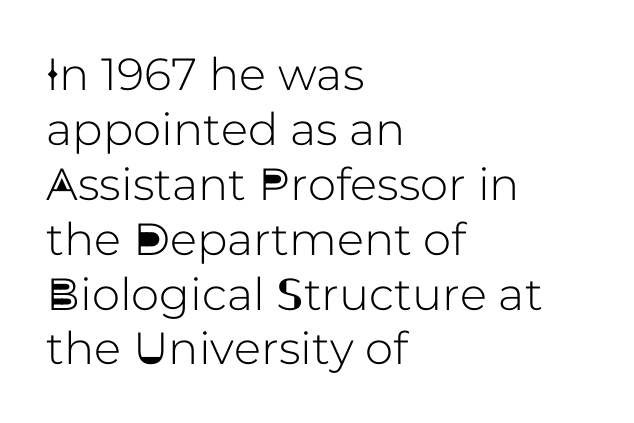
{"serif": "no", "italic": "no", "width": "normal", "stroke_contrast": "low", "x_height": "medium", "monospaced": "no", "underline": "no", "align": "left", "line_spacing_ratio": 1.22, "letter_spacing": "normal", "letter_spacing_em": 0.0, "glyph_px": 45}
